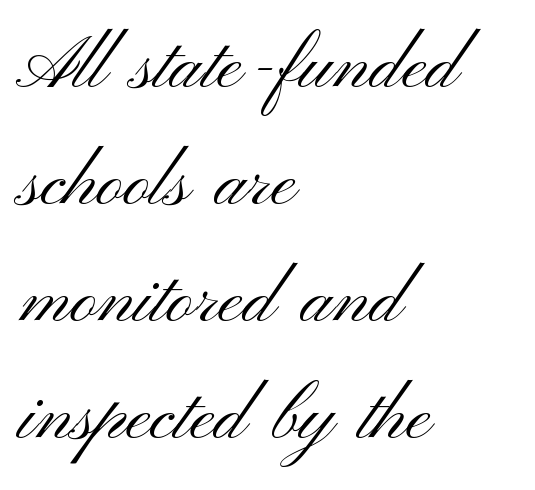
The gap between lines stays unmarked. Standard letterfit; no display-style spreading of the glyphs. Serif or sans? Sans — the stroke terminals are bare. Is the block centered? No — it sits flush against the left margin.
